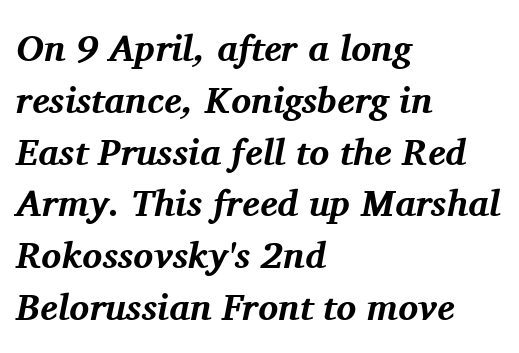
Q: Is the text bold? A: Yes.
Q: Is the text italic (slanted)? A: Yes, it leans right by about 11 degrees.
Q: Is the typeface a serif or a sans-serif typeface? A: Serif.
Q: Is the text underlined? A: No.
Q: How is the paragraph aligned? A: Left-aligned.
Q: Is the spacing between letters normal or unusually wide? A: Normal.
Q: Is the spacing between lines tight, normal or loose? A: Normal.
Q: Width (condensed, normal, or wide)? A: Normal.
Q: Stroke contrast? A: Medium.
Q: x-height? A: Medium.
Q: Monospaced? A: No.
